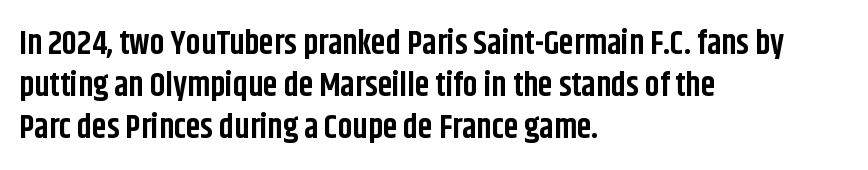
These words are printed bold, with thick strokes throughout. In terms of letterspacing, this is plain default setting. Nothing sits at the stroke ends, so this counts as sans-serif. One glance says typical: line gaps are just what's usual. The letters advance in unequal steps, a hallmark of proportional type. Notice how the passage keeps a crisp vertical edge on the left only.
